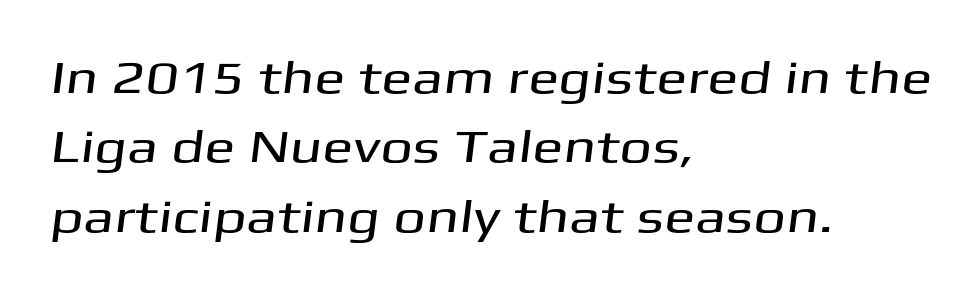
{"serif": "no", "width": "wide", "stroke_contrast": "medium", "x_height": "medium", "monospaced": "no", "underline": "no", "align": "left", "line_spacing": "normal", "line_spacing_ratio": 1.51, "letter_spacing": "normal", "letter_spacing_em": 0.0, "glyph_px": 46}
